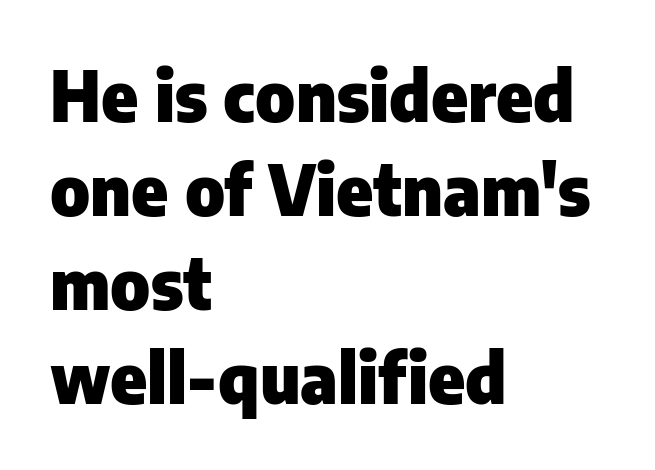
{"serif": "no", "italic": "no", "bold": "yes", "weight": "heavy", "width": "normal", "stroke_contrast": "low", "x_height": "medium", "monospaced": "no", "underline": "no", "align": "left", "line_spacing": "normal", "line_spacing_ratio": 1.36, "letter_spacing": "normal", "letter_spacing_em": 0.0, "glyph_px": 69}
